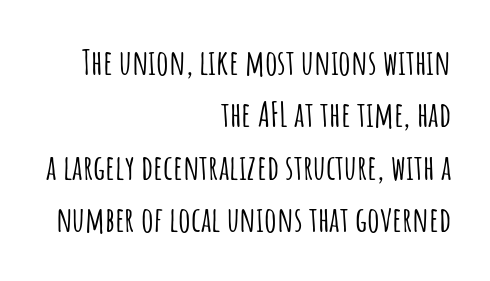
This sample keeps an unexceptional amount of space between lines. The letters carry no serifs — their stems end cleanly without finishing strokes. A bare baseline throughout the passage. Caption: multi-line text, flush right, ragged left.
